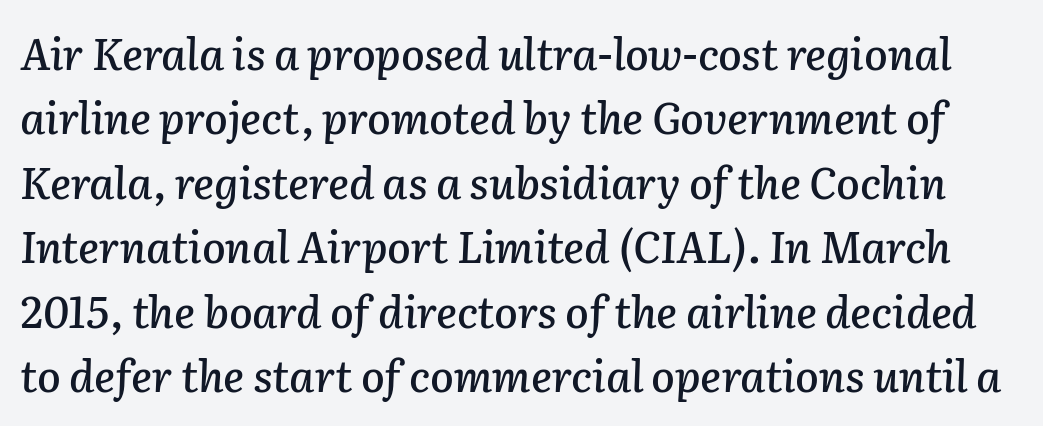
The image shows 43 px text type, italic (leaning right); set normal line spacing (1.5x), normal letter spacing, not underlined; low stroke contrast and a medium x-height.
